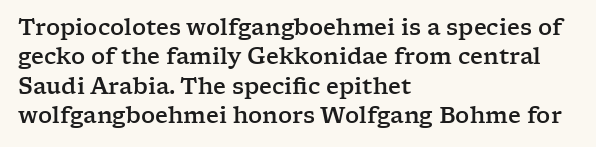
Q: Is the text italic (slanted)? A: No, it is upright.
Q: Is the text underlined? A: No.
Q: How is the paragraph aligned? A: Left-aligned.
Q: Is the spacing between letters normal or unusually wide? A: Normal.
Q: Is the spacing between lines tight, normal or loose? A: Normal.
